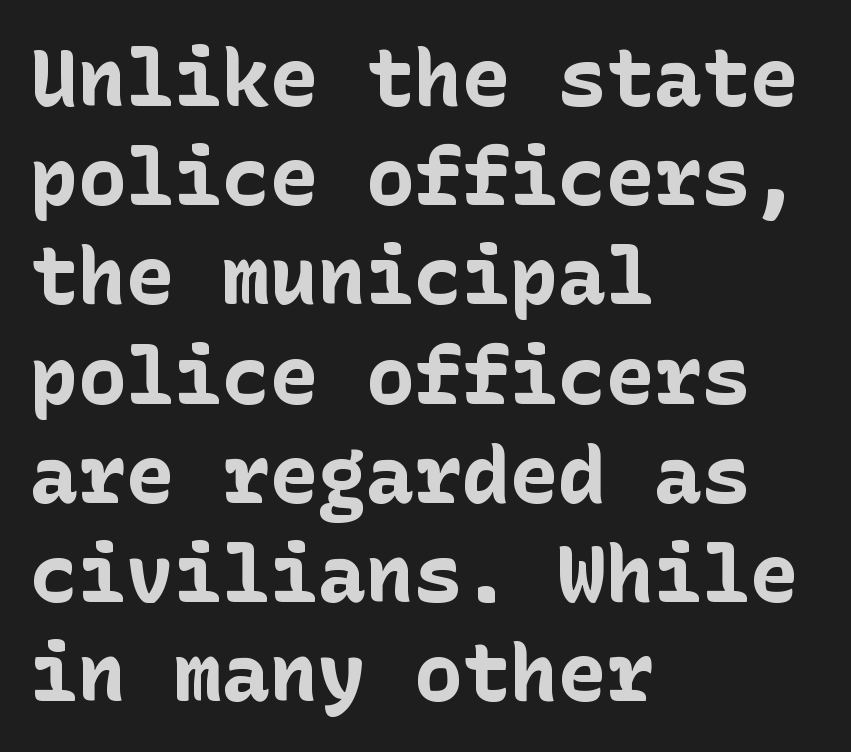
The image shows 80 px bold sans-serif type, upright; set left-aligned, line spacing 1.24x, normal letter spacing, not underlined; low stroke contrast and a medium x-height.
